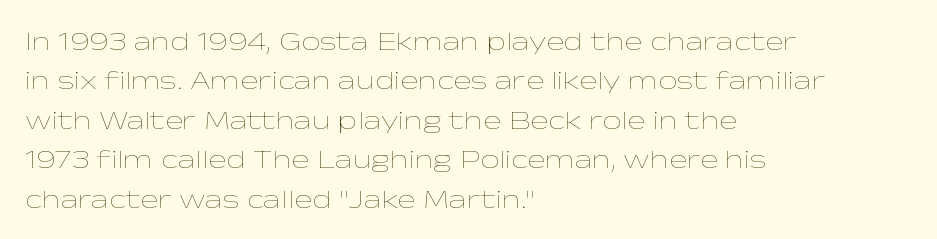
Q: Is the text bold? A: No.
Q: Is the text italic (slanted)? A: No, it is upright.
Q: Is the text underlined? A: No.
Q: How is the paragraph aligned? A: Left-aligned.
Q: Is the spacing between letters normal or unusually wide? A: Normal.
Q: Is the spacing between lines tight, normal or loose? A: Normal.
